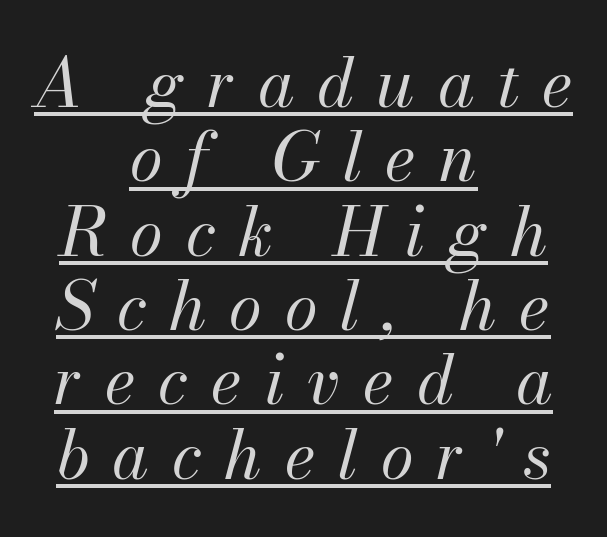
{"italic": "yes", "lean": "right", "slant_degrees": 13, "bold": "no", "weight": "regular", "width": "normal", "stroke_contrast": "medium", "x_height": "small", "monospaced": "no", "underline": "yes", "align": "center", "line_spacing": "tight", "line_spacing_ratio": 1.11, "letter_spacing": "wide", "letter_spacing_em": 0.34, "glyph_px": 67}
